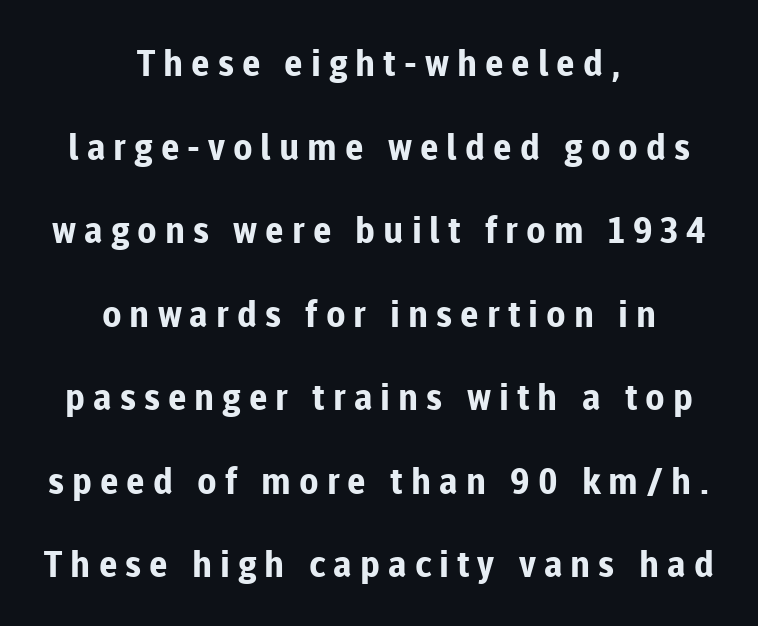
The image shows 36 px bold sans-serif type, upright; set centered, loose line spacing (2.32x), unusually wide letter spacing (+0.22 em), not underlined; low stroke contrast and a medium x-height.
